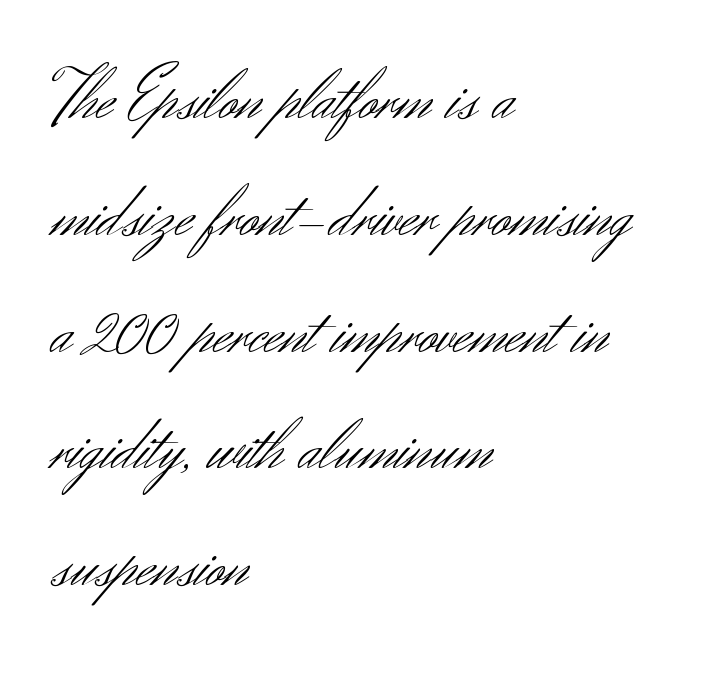
The image shows 73 px light sans-serif type; set left-aligned, normal line spacing (1.6x), normal letter spacing, not underlined; medium stroke contrast and a small x-height.
